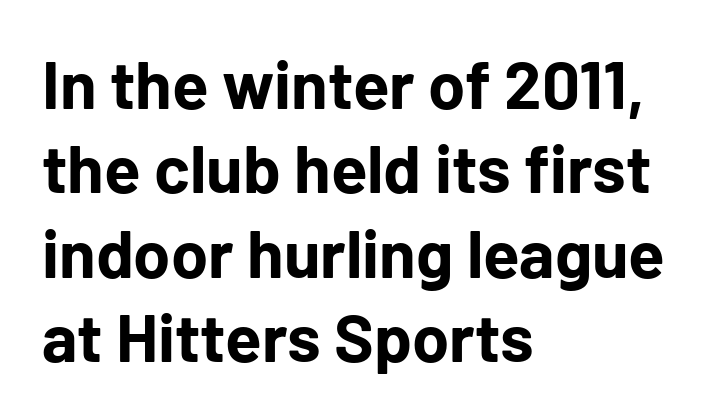
The image shows 67 px bold sans-serif type, upright; set left-aligned, normal line spacing (1.26x), normal letter spacing, not underlined; low stroke contrast and a medium x-height.
